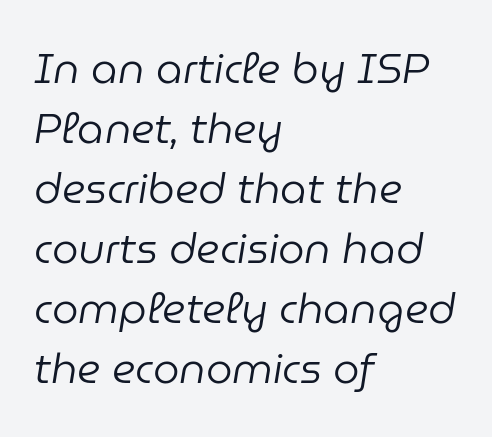
Bare-footed words on every line. The typesetter chose a ragged-right arrangement here. How are the letters spaced? Ordinarily, with no added tracking. Stroke thickness stays within the range of a standard reading face or lighter. Compared with typical paragraphs, the rows here are spaced about the same.
